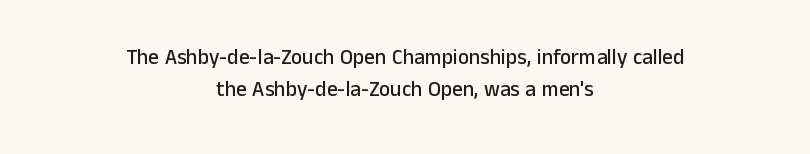
{"italic": "no", "underline": "no", "align": "center", "line_spacing": "normal", "line_spacing_ratio": 1.51, "letter_spacing": "normal", "letter_spacing_em": 0.0, "glyph_px": 21}
